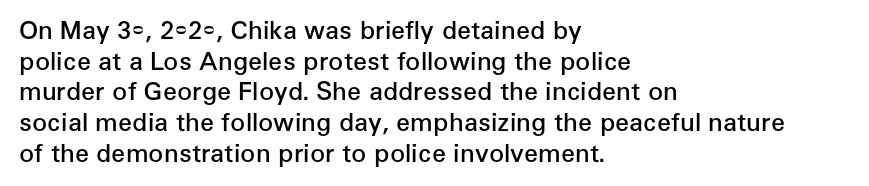
Q: Is the text bold? A: Semi-bold.
Q: Is the text italic (slanted)? A: No, it is upright.
Q: Is the text underlined? A: No.
Q: How is the paragraph aligned? A: Left-aligned.
Q: Is the spacing between letters normal or unusually wide? A: Normal.
